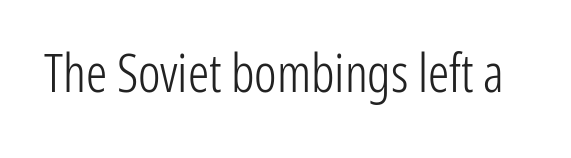
The image shows 53 px light, condensed sans-serif type, upright; set normal letter spacing, not underlined; low stroke contrast and a medium x-height.
